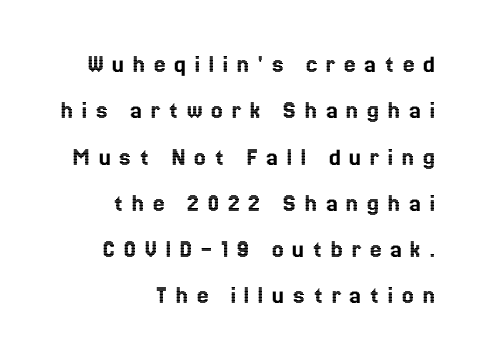
Rule under the text: the space is simply empty. Glyph-to-glyph distance is far greater than everyday printed text. The rag falls on the left side of this text block. When letters stand straight like this, we call the style roman or upright.
